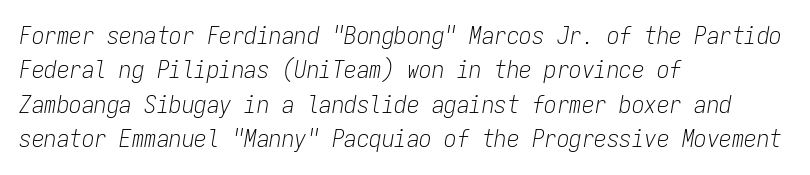
Q: Is the text bold? A: No.
Q: Is the text italic (slanted)? A: Yes, it leans right by about 9 degrees.
Q: Is the text underlined? A: No.
Q: How is the paragraph aligned? A: Left-aligned.
Q: Is the spacing between letters normal or unusually wide? A: Normal.
Q: Is the spacing between lines tight, normal or loose? A: Normal.
